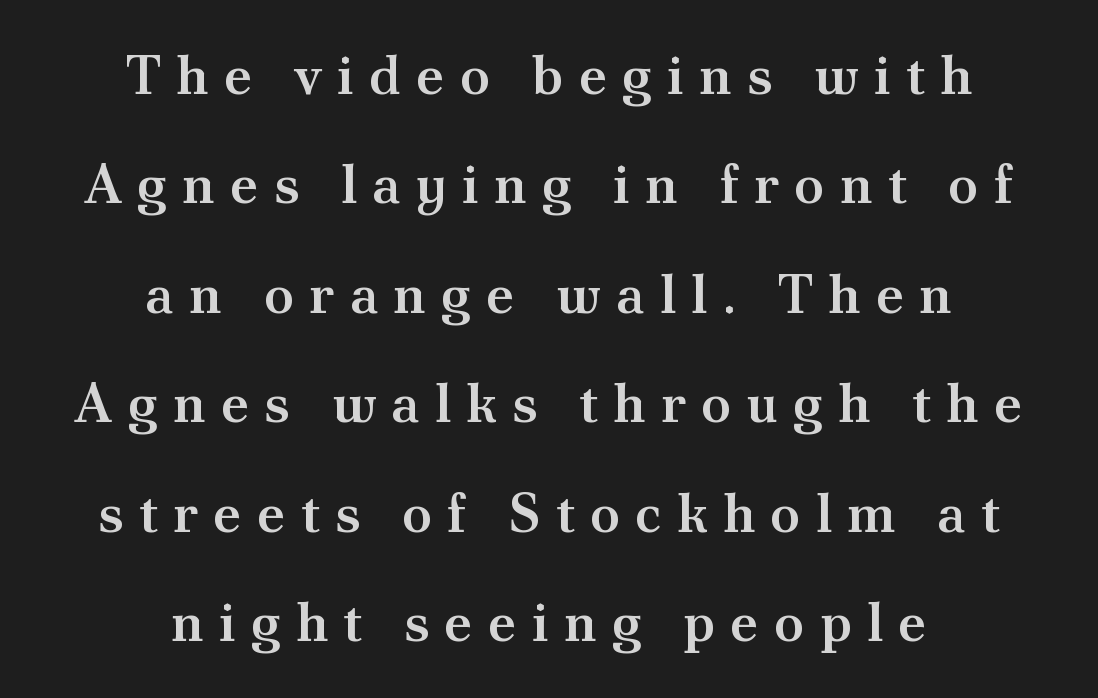
The image shows 55 px semibold serif type, upright; set centered, loose line spacing (1.99x), unusually wide letter spacing (+0.27 em), not underlined; medium stroke contrast and a small x-height.
